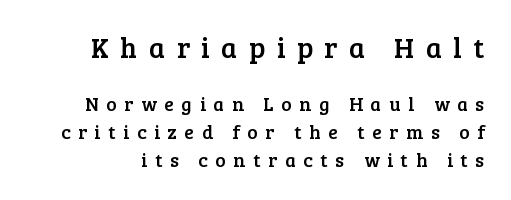
Q: Is the text italic (slanted)? A: No, it is upright.
Q: Is the typeface a serif or a sans-serif typeface? A: Serif.
Q: Is the text underlined? A: No.
Q: Is the spacing between letters normal or unusually wide? A: Unusually wide.
Q: Is the spacing between lines tight, normal or loose? A: Normal.
Q: Which block of text is set in a larger size, the first (top) or the second (bottom)? A: The first (top) one.
Q: Width (condensed, normal, or wide)? A: Normal.
Q: Stroke contrast? A: Low.
Q: x-height? A: Medium.
Q: Monospaced? A: No.
